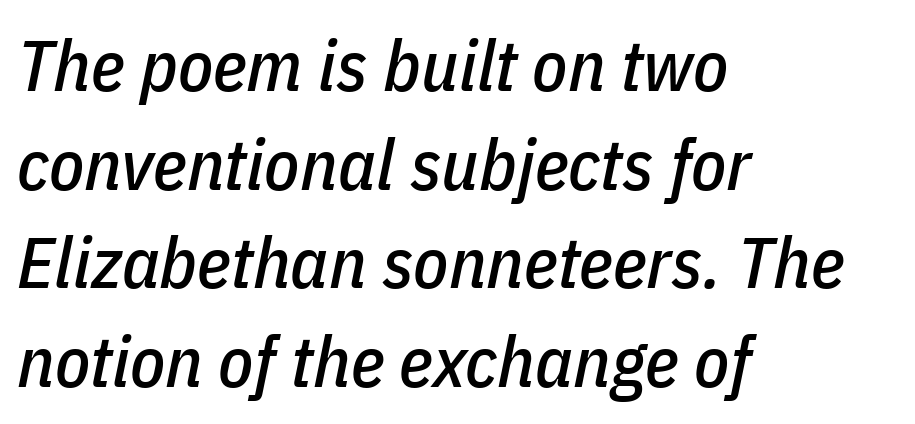
Emphasis-style slanted type is in use. Baseline-to-baseline distance is the conventional proportion of letter height. The words here are not underlined. A typesetter would call this proportional, since set widths differ per character.
